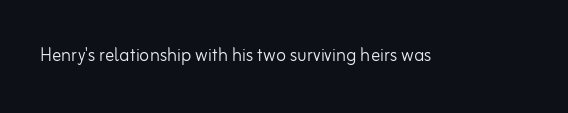
Q: Is the text bold? A: No.
Q: Is the text italic (slanted)? A: No, it is upright.
Q: Is the text underlined? A: No.
Q: Is the spacing between letters normal or unusually wide? A: Normal.
